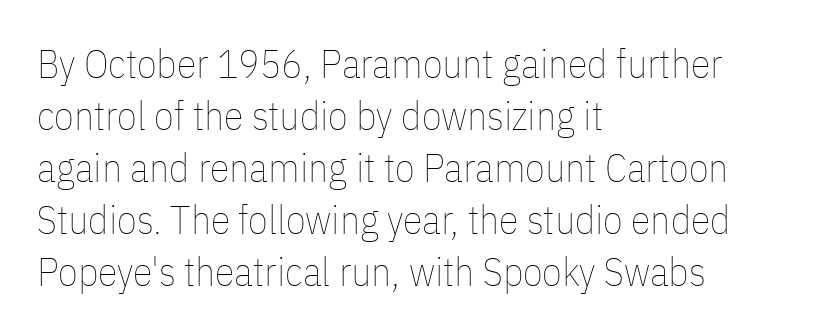
{"italic": "no", "bold": "no", "weight": "thin", "width": "condensed", "stroke_contrast": "low", "x_height": "medium", "monospaced": "no", "underline": "no", "align": "left", "line_spacing": "normal", "line_spacing_ratio": 1.3, "letter_spacing": "normal", "letter_spacing_em": 0.0, "glyph_px": 40}
